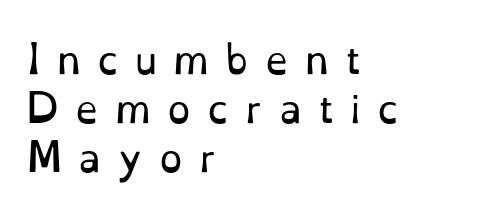
{"italic": "no", "bold": "no", "weight": "regular", "width": "normal", "stroke_contrast": "low", "x_height": "small", "monospaced": "no", "underline": "no", "align": "left", "line_spacing": "normal", "line_spacing_ratio": 1.33, "letter_spacing": "wide", "letter_spacing_em": 0.44, "glyph_px": 37}
